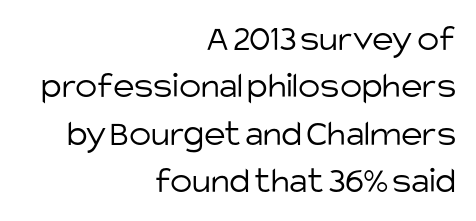
Right-aligned paragraph, ragged on the left. Any mark beneath the type? The region is blank. Think of a printed novel: that variable character pitch is what you see here. The specimen reads as upright at a glance. The strokes carry an ordinary text weight at most.
